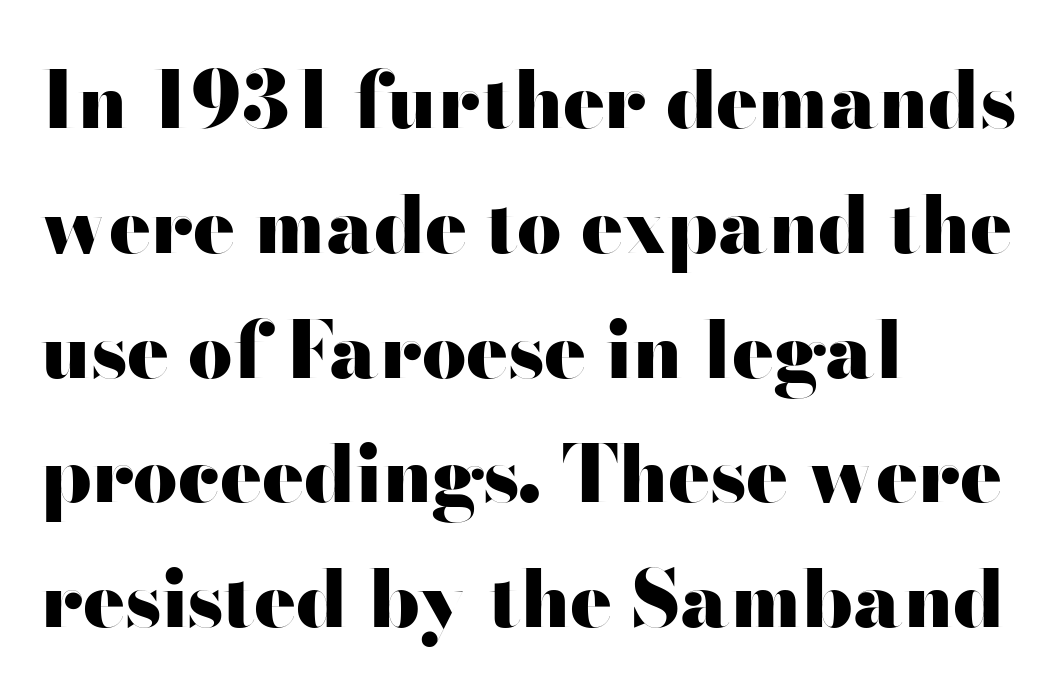
Q: Is the text bold? A: Yes.
Q: Is the text italic (slanted)? A: No, it is upright.
Q: Is the typeface a serif or a sans-serif typeface? A: Sans-serif.
Q: Is the text underlined? A: No.
Q: How is the paragraph aligned? A: Left-aligned.
Q: Is the spacing between letters normal or unusually wide? A: Normal.
Q: Is the spacing between lines tight, normal or loose? A: Normal.
Q: Width (condensed, normal, or wide)? A: Wide.
Q: Stroke contrast? A: High.
Q: x-height? A: Small.
Q: Monospaced? A: No.
